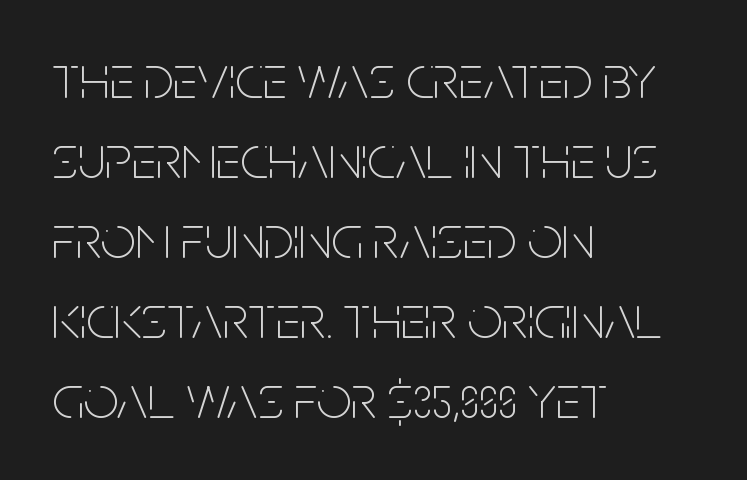
{"serif": "no", "italic": "no", "bold": "no", "weight": "thin", "width": "condensed", "stroke_contrast": "low", "x_height": "large", "monospaced": "no", "underline": "no", "align": "left", "line_spacing": "normal", "line_spacing_ratio": 1.29, "letter_spacing": "normal", "letter_spacing_em": 0.0, "glyph_px": 62}
